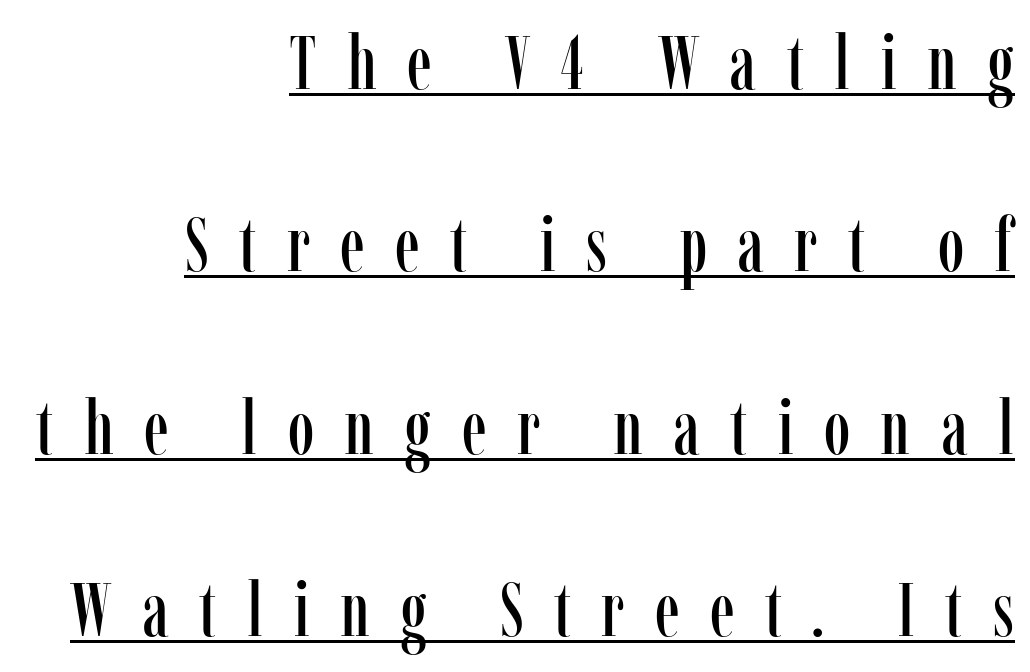
Q: Is the text italic (slanted)? A: No, it is upright.
Q: Is the typeface a serif or a sans-serif typeface? A: Serif.
Q: Is the text underlined? A: Yes.
Q: How is the paragraph aligned? A: Right-aligned.
Q: Is the spacing between letters normal or unusually wide? A: Unusually wide.
Q: Is the spacing between lines tight, normal or loose? A: Loose.
Q: Width (condensed, normal, or wide)? A: Condensed.
Q: Stroke contrast? A: Low.
Q: x-height? A: Medium.
Q: Monospaced? A: No.
